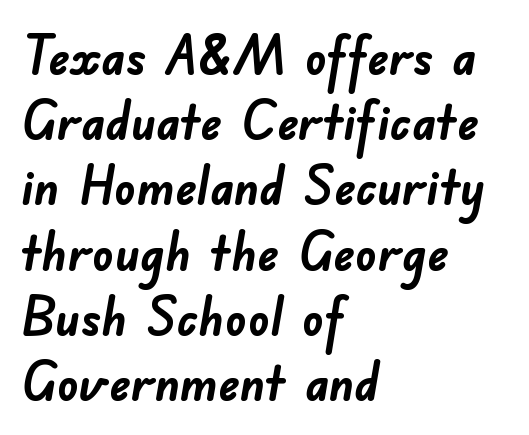
{"serif": "no", "bold": "yes", "weight": "semibold", "width": "normal", "stroke_contrast": "low", "x_height": "small", "monospaced": "no", "underline": "no", "align": "left", "line_spacing_ratio": 1.23, "letter_spacing": "normal", "letter_spacing_em": 0.0, "glyph_px": 53}
